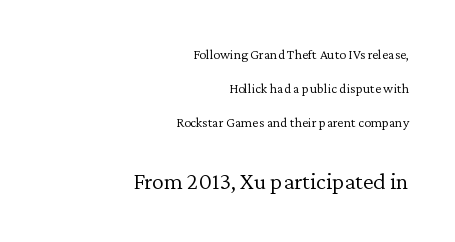
Q: Is the text bold? A: No.
Q: Is the text italic (slanted)? A: No, it is upright.
Q: Is the text underlined? A: No.
Q: How is the paragraph aligned? A: Right-aligned.
Q: Is the spacing between letters normal or unusually wide? A: Normal.
Q: Is the spacing between lines tight, normal or loose? A: Loose.
Q: Which block of text is set in a larger size, the first (top) or the second (bottom)? A: The second (bottom) one.
